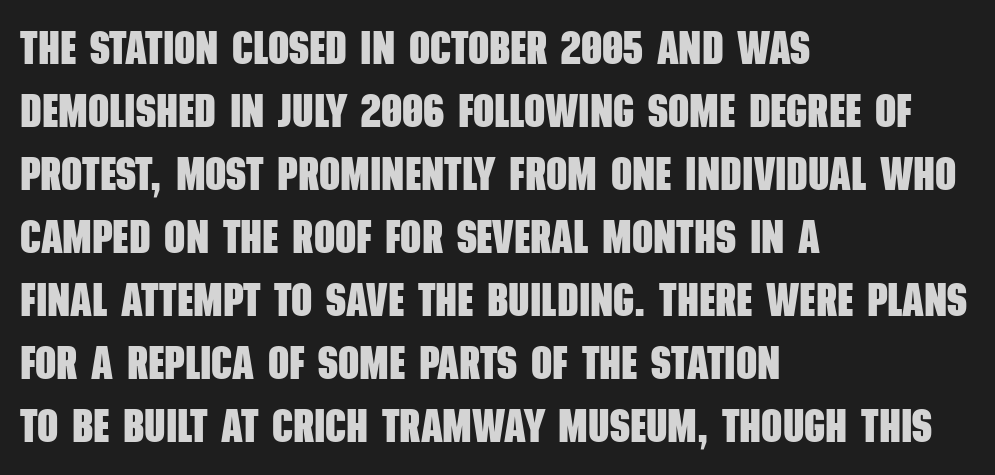
Observe the ordinary spacing: letters are neighbours, not strangers. Spacing verdict: proportional, widths tailored to each character. The rendering shows plain stroke endings on the letterforms — a sans-serif design. Horizontal bands of white between lines are of average thickness. The area under the type is left untouched. Casual observation: everything's shoved over to the left.
